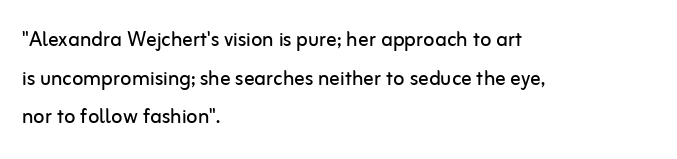
{"italic": "no", "bold": "no", "underline": "no", "align": "left", "line_spacing": "normal", "line_spacing_ratio": 1.49, "letter_spacing": "normal", "letter_spacing_em": 0.0, "glyph_px": 26}
